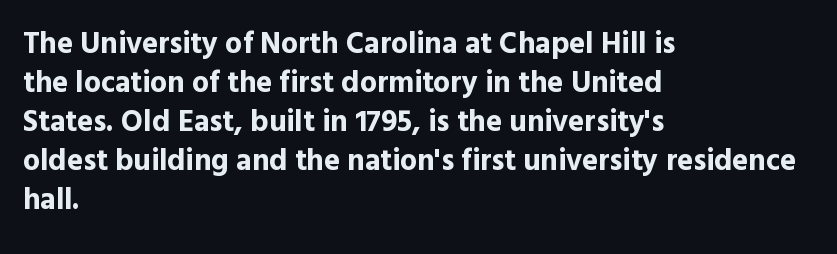
Q: Is the text bold? A: Yes.
Q: Is the text italic (slanted)? A: No, it is upright.
Q: Is the typeface a serif or a sans-serif typeface? A: Sans-serif.
Q: Is the text underlined? A: No.
Q: How is the paragraph aligned? A: Left-aligned.
Q: Is the spacing between letters normal or unusually wide? A: Normal.
Q: Is the spacing between lines tight, normal or loose? A: Normal.
Q: Width (condensed, normal, or wide)? A: Normal.
Q: x-height? A: Medium.
Q: Monospaced? A: No.
